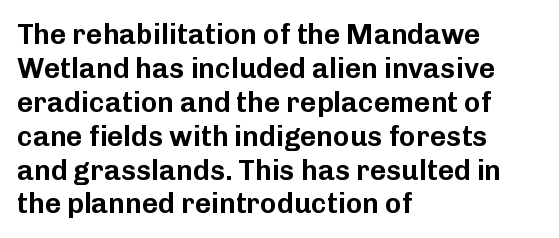
The image shows 28 px sans-serif type, upright; set left-aligned, line spacing 1.21x, normal letter spacing, not underlined; low stroke contrast and a medium x-height.
